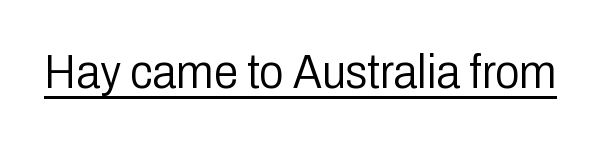
Q: Is the text bold? A: No.
Q: Is the text italic (slanted)? A: No, it is upright.
Q: Is the typeface a serif or a sans-serif typeface? A: Sans-serif.
Q: Is the text underlined? A: Yes.
Q: Is the spacing between letters normal or unusually wide? A: Normal.
Q: Width (condensed, normal, or wide)? A: Condensed.
Q: Stroke contrast? A: Low.
Q: x-height? A: Medium.
Q: Monospaced? A: No.
